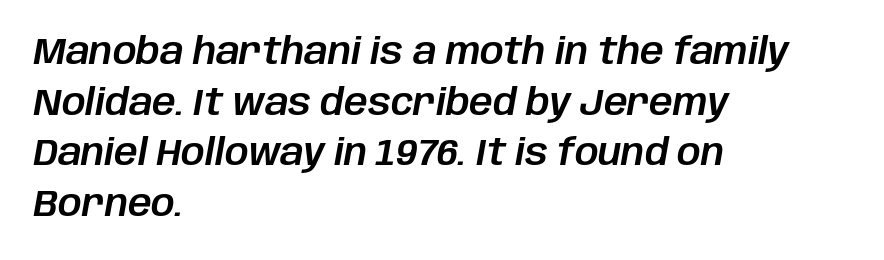
Q: Is the text italic (slanted)? A: Yes, it leans right by about 10 degrees.
Q: Is the text underlined? A: No.
Q: How is the paragraph aligned? A: Left-aligned.
Q: Is the spacing between letters normal or unusually wide? A: Normal.
Q: Is the spacing between lines tight, normal or loose? A: Normal.
Q: Width (condensed, normal, or wide)? A: Normal.
Q: Stroke contrast? A: Low.
Q: x-height? A: Large.
Q: Monospaced? A: No.
